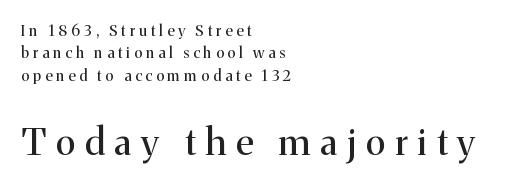
Looks like regular typesetting: each glyph gets only the width it needs. Every stem runs plumb, perpendicular to the baseline. No chunkiness to these letters — they're not bold. If you squint, the bottom block still reads clearly — it's the larger of the two.
